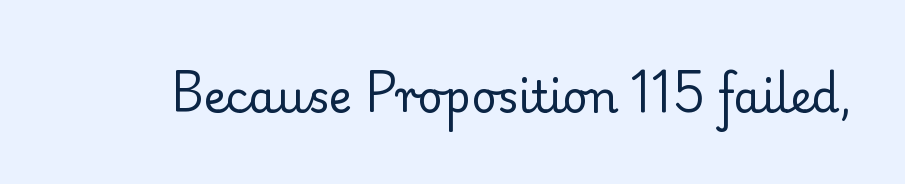
The face used here is proportionally spaced, like ordinary book or web type. The axis of the letterforms is exactly vertical. The glyphs in this specimen are seriffed. The space directly below the letters is spotless. Counters stay open thanks to moderate or lighter strokes.
